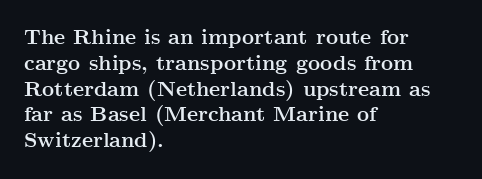
The letters stand upright; this is a roman face. Every row of glyphs begins at an identical x-position on the left. Between one letter and the next there's only the usual sliver of space. Caption: bold face, heavy strokes.
